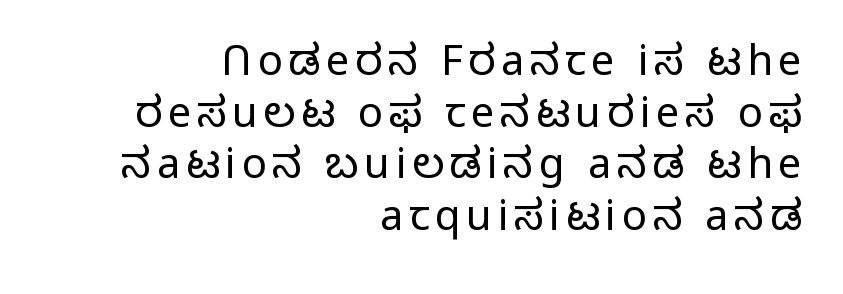
Q: Is the text bold? A: No.
Q: Is the text italic (slanted)? A: No, it is upright.
Q: Is the typeface a serif or a sans-serif typeface? A: Sans-serif.
Q: Is the text underlined? A: No.
Q: How is the paragraph aligned? A: Right-aligned.
Q: Width (condensed, normal, or wide)? A: Normal.
Q: Stroke contrast? A: Low.
Q: x-height? A: Medium.
Q: Monospaced? A: No.
